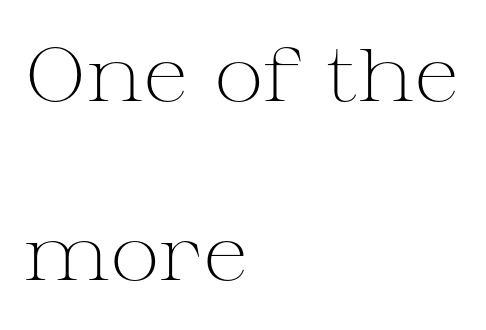
The image shows 75 px light, wide serif type, upright; set left-aligned, loose line spacing (2.39x), normal letter spacing, not underlined; medium stroke contrast and a medium x-height.
